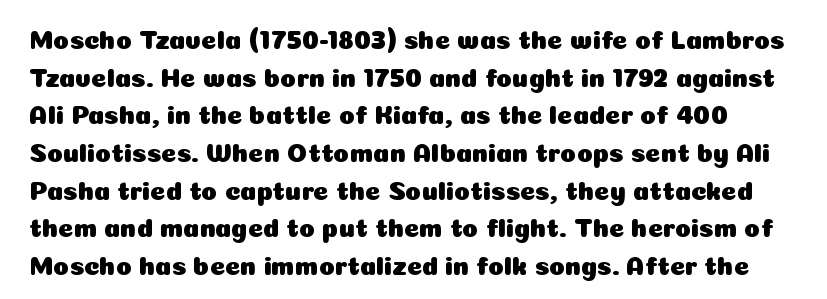
The image shows 26 px text type, upright; set normal line spacing (1.45x), normal letter spacing, not underlined.
